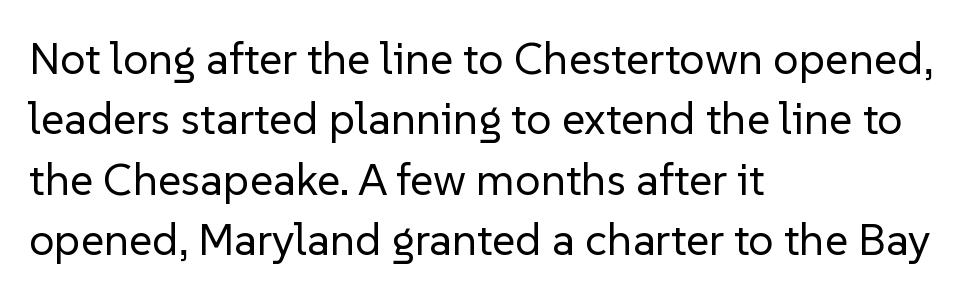
The image shows 45 px regular-weight sans-serif type, upright; set left-aligned, normal line spacing (1.34x), normal letter spacing, not underlined; low stroke contrast and a medium x-height.
